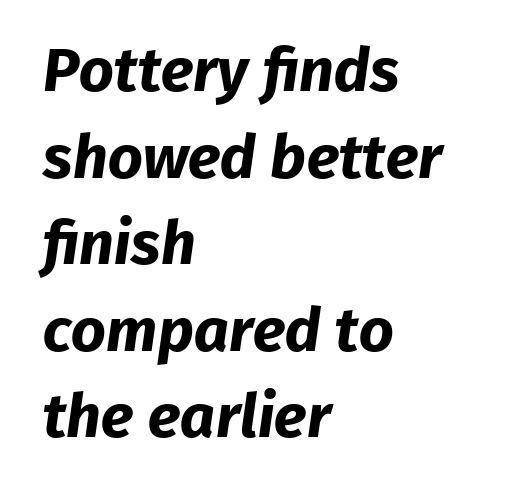
{"serif": "no", "bold": "yes", "weight": "bold", "width": "normal", "stroke_contrast": "low", "x_height": "medium", "monospaced": "no", "underline": "no", "align": "left", "line_spacing": "normal", "line_spacing_ratio": 1.42, "letter_spacing": "normal", "letter_spacing_em": 0.0, "glyph_px": 61}
